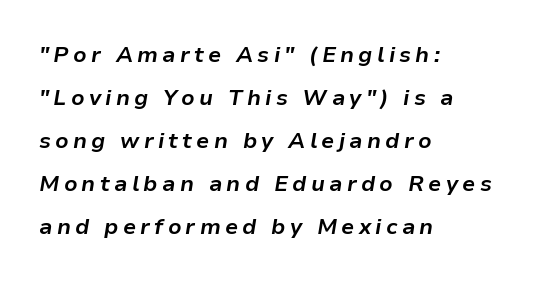
Typeset ragged right — the left edge is the straight one. Quick note: interline space is abundant. The area under the type is left untouched. Every character sits at an angle, as italics do.
